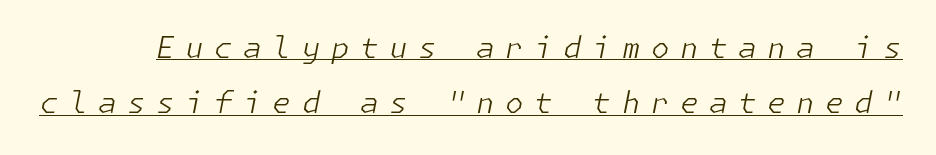
{"italic": "yes", "lean": "right", "slant_degrees": 11, "bold": "no", "weight": "light", "width": "normal", "stroke_contrast": "low", "x_height": "medium", "underline": "yes", "line_spacing_ratio": 1.85, "letter_spacing": "wide", "letter_spacing_em": 0.35, "glyph_px": 30}
